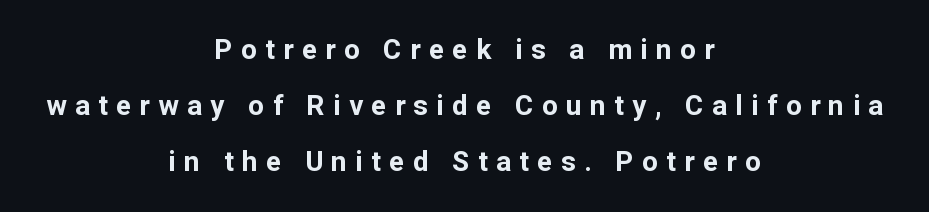
This rendering features lettering with no underline. Quick note: not italic, upright. The rendering shows plain stroke endings on the letterforms — a sans-serif design. Each letter keeps its own natural width here, so spacing adapts to shape. Notice how the passage keeps no hard edge, just a central spine. Observe the wide spacing: letters keep a clear distance from each other.
